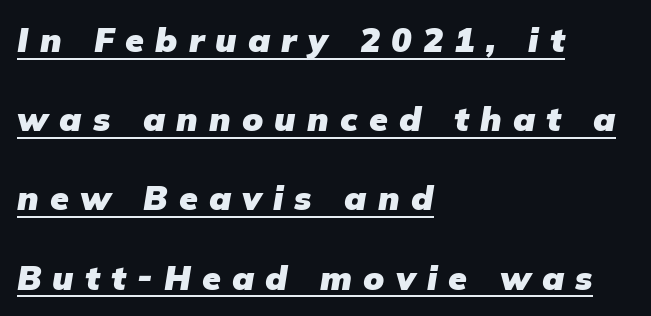
The image shows 34 px heavy sans-serif type; set left-aligned, loose line spacing (2.33x), unusually wide letter spacing (+0.33 em), underlined; low stroke contrast and a medium x-height.
